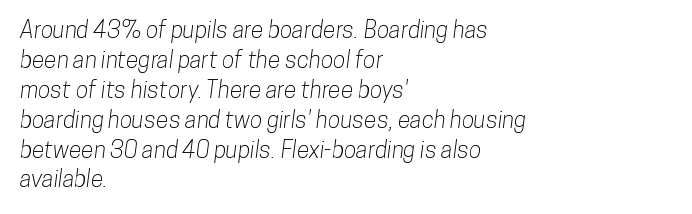
Q: Is the text underlined? A: No.
Q: How is the paragraph aligned? A: Left-aligned.
Q: Is the spacing between letters normal or unusually wide? A: Normal.
Q: Is the spacing between lines tight, normal or loose? A: Normal.
